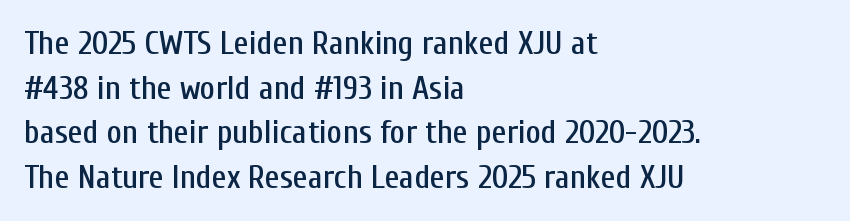
The image shows 33 px condensed sans-serif type, upright; set left-aligned, normal line spacing (1.35x), normal letter spacing, not underlined; low stroke contrast and a medium x-height.
